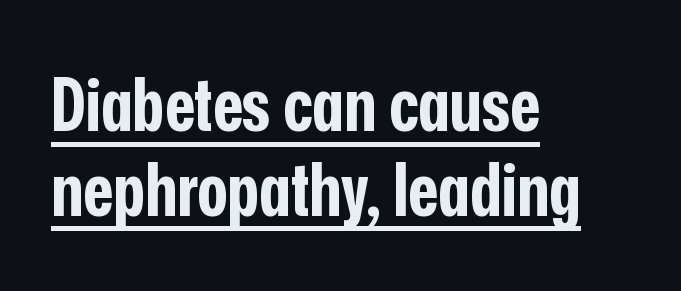
Q: Is the text bold? A: Yes.
Q: Is the text italic (slanted)? A: No, it is upright.
Q: Is the typeface a serif or a sans-serif typeface? A: Sans-serif.
Q: Is the text underlined? A: Yes.
Q: How is the paragraph aligned? A: Left-aligned.
Q: Is the spacing between letters normal or unusually wide? A: Normal.
Q: Width (condensed, normal, or wide)? A: Condensed.
Q: Stroke contrast? A: Low.
Q: x-height? A: Medium.
Q: Monospaced? A: No.
